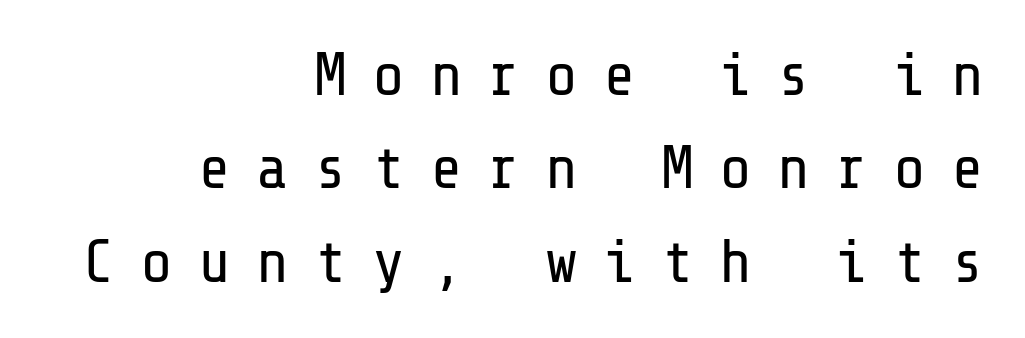
Q: Is the text bold? A: No.
Q: Is the text italic (slanted)? A: No, it is upright.
Q: Is the typeface a serif or a sans-serif typeface? A: Sans-serif.
Q: Is the text underlined? A: No.
Q: How is the paragraph aligned? A: Right-aligned.
Q: Is the spacing between letters normal or unusually wide? A: Unusually wide.
Q: Is the spacing between lines tight, normal or loose? A: Normal.
Q: Width (condensed, normal, or wide)? A: Normal.
Q: Stroke contrast? A: Low.
Q: x-height? A: Medium.
